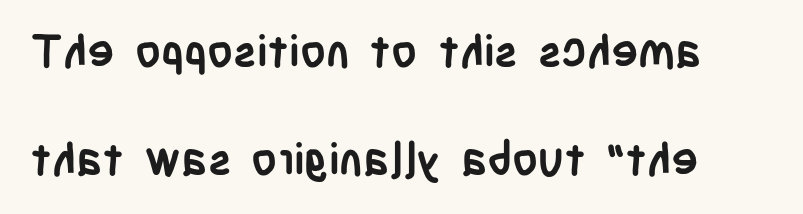
The image shows 45 px semibold, condensed sans-serif type, upright; set loose line spacing (2.41x), normal letter spacing, not underlined; low stroke contrast and a large x-height.
